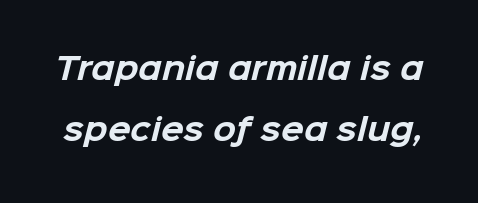
Weight check: bold — yes, fully. Quick note: underline off. Are there feet on the stems? There aren't — it's a sans. What's the leading like? Stretched, with rows far apart. Is the letter spacing exaggerated? No — it looks like the ordinary default.
